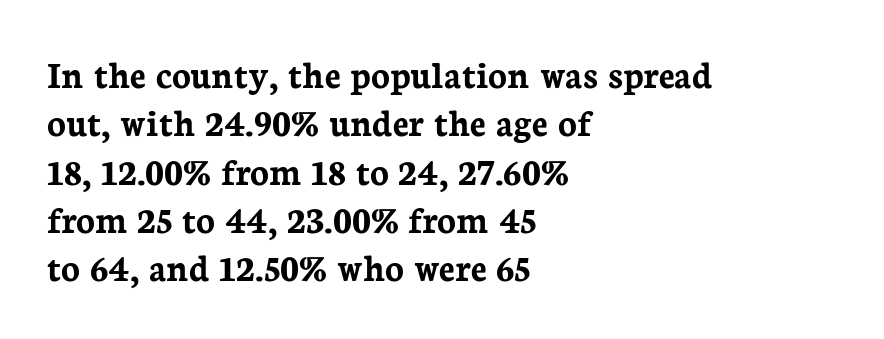
The image shows 39 px semibold serif type, upright; set left-aligned, line spacing 1.24x, normal letter spacing, not underlined; low stroke contrast and a medium x-height.
